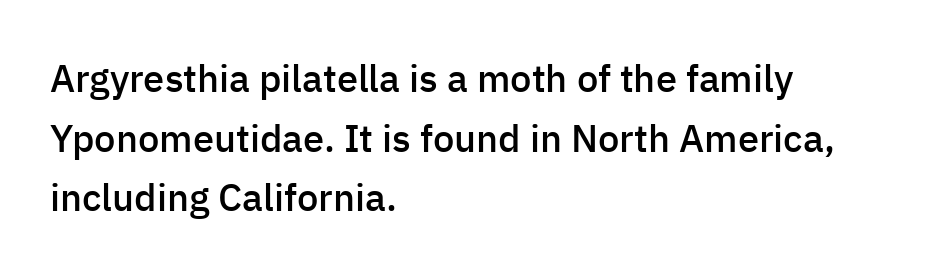
The image shows 38 px semibold sans-serif type, upright; set left-aligned, normal line spacing (1.57x), normal letter spacing, not underlined; low stroke contrast and a medium x-height.
